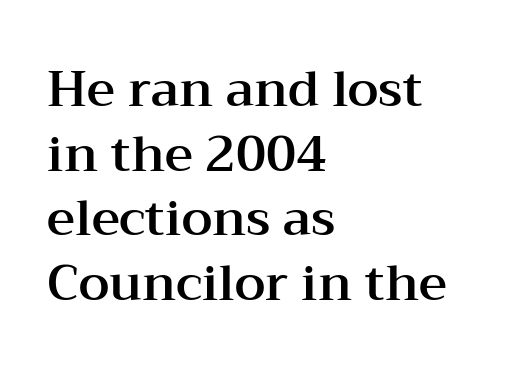
The image shows 49 px wide serif type, upright; set left-aligned, normal line spacing (1.32x), normal letter spacing, not underlined; medium stroke contrast and a medium x-height.
